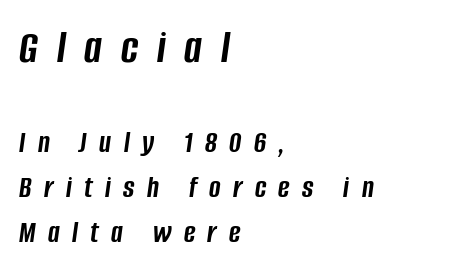
You get the large type first, then a drop to smaller type. Leading: standard. Every row of glyphs begins at an identical x-position on the left. Caption: expanded tracking, letters set apart. The baseline area is clear.
